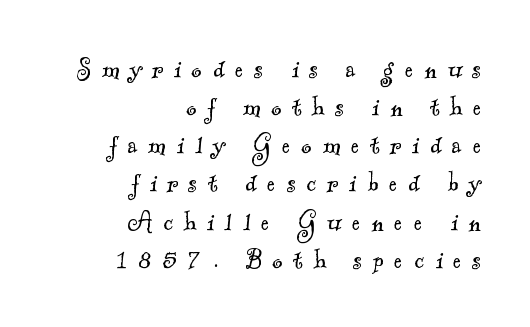
{"serif": "yes", "bold": "no", "weight": "light", "width": "normal", "x_height": "small", "monospaced": "no", "underline": "no", "align": "right", "line_spacing_ratio": 1.23, "letter_spacing": "wide", "letter_spacing_em": 0.35, "glyph_px": 31}
